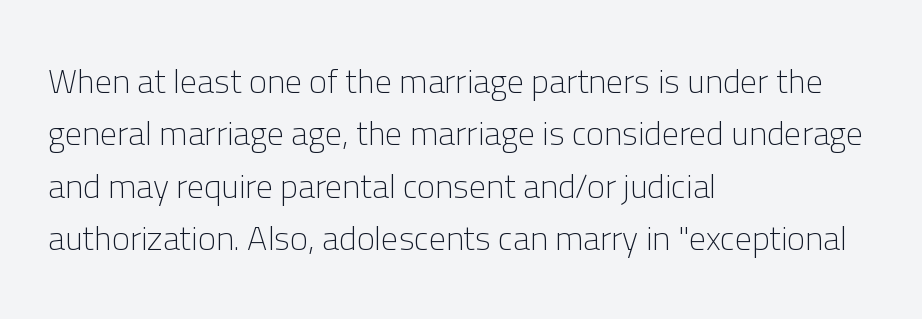
{"serif": "no", "italic": "no", "bold": "no", "weight": "light", "width": "normal", "stroke_contrast": "low", "x_height": "medium", "monospaced": "no", "underline": "no", "align": "left", "line_spacing": "normal", "line_spacing_ratio": 1.54, "letter_spacing": "normal", "letter_spacing_em": 0.0, "glyph_px": 34}
